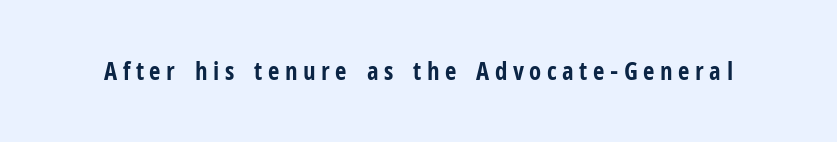
The image shows 25 px bold type, upright; set unusually wide letter spacing (+0.22 em), not underlined.
